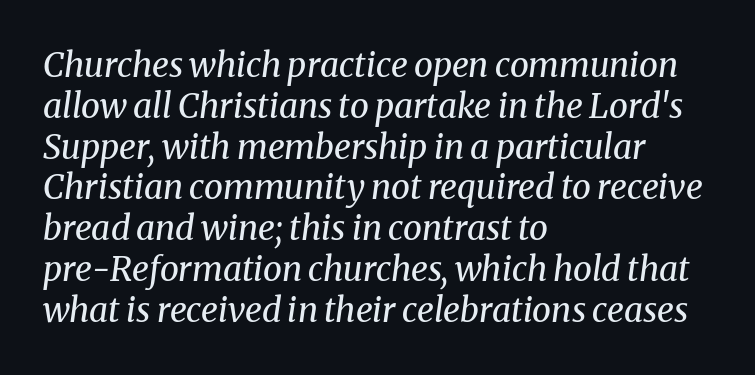
{"serif": "yes", "italic": "yes", "lean": "right", "slant_degrees": 8, "bold": "no", "weight": "regular", "width": "normal", "stroke_contrast": "medium", "x_height": "medium", "monospaced": "no", "underline": "no", "align": "left", "line_spacing_ratio": 1.2, "letter_spacing": "normal", "letter_spacing_em": 0.0, "glyph_px": 34}
